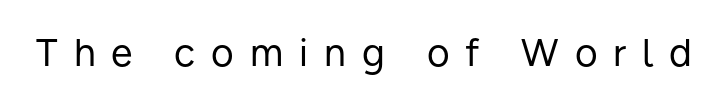
Q: Is the text bold? A: No.
Q: Is the text italic (slanted)? A: No, it is upright.
Q: Is the typeface a serif or a sans-serif typeface? A: Sans-serif.
Q: Is the text underlined? A: No.
Q: Is the spacing between letters normal or unusually wide? A: Unusually wide.
Q: Width (condensed, normal, or wide)? A: Normal.
Q: Stroke contrast? A: Low.
Q: x-height? A: Medium.
Q: Monospaced? A: No.
